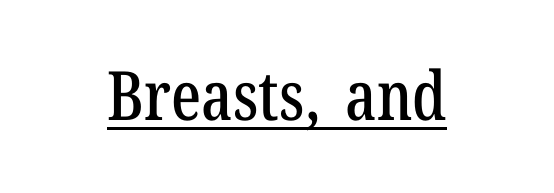
{"serif": "yes", "italic": "no", "width": "condensed", "stroke_contrast": "low", "x_height": "medium", "monospaced": "no", "underline": "yes", "letter_spacing": "normal", "letter_spacing_em": 0.0, "glyph_px": 68}
